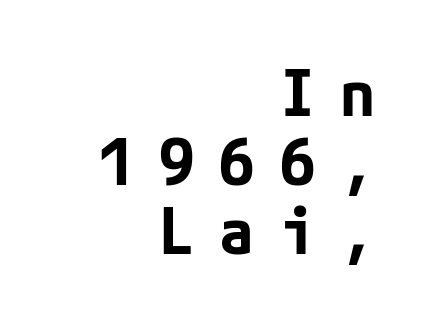
The image shows 64 px bold sans-serif type, upright; set right-aligned, tight line spacing (1.08x), unusually wide letter spacing (+0.39 em), not underlined; low stroke contrast and a medium x-height.
